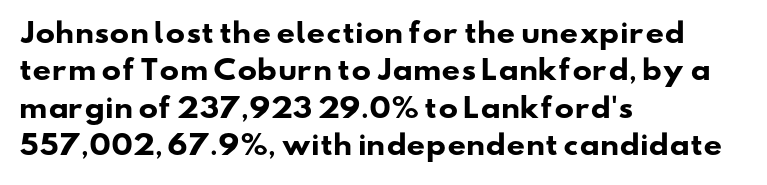
Q: Is the text bold? A: Yes.
Q: Is the text underlined? A: No.
Q: How is the paragraph aligned? A: Left-aligned.
Q: Is the spacing between letters normal or unusually wide? A: Normal.
Q: Is the spacing between lines tight, normal or loose? A: Normal.
